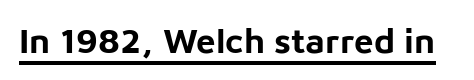
Q: Is the text bold? A: Yes.
Q: Is the text italic (slanted)? A: No, it is upright.
Q: Is the typeface a serif or a sans-serif typeface? A: Sans-serif.
Q: Is the text underlined? A: Yes.
Q: Is the spacing between letters normal or unusually wide? A: Normal.
Q: Width (condensed, normal, or wide)? A: Normal.
Q: Stroke contrast? A: Low.
Q: x-height? A: Medium.
Q: Monospaced? A: No.
